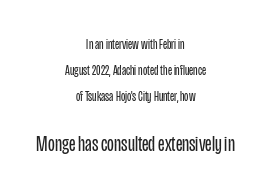
{"italic": "no", "bold": "no", "underline": "no", "align": "center", "line_spacing_ratio": 1.85, "letter_spacing": "normal", "letter_spacing_em": 0.0, "larger_block": "second", "size_ratio": 1.57, "glyph_px": 22}
